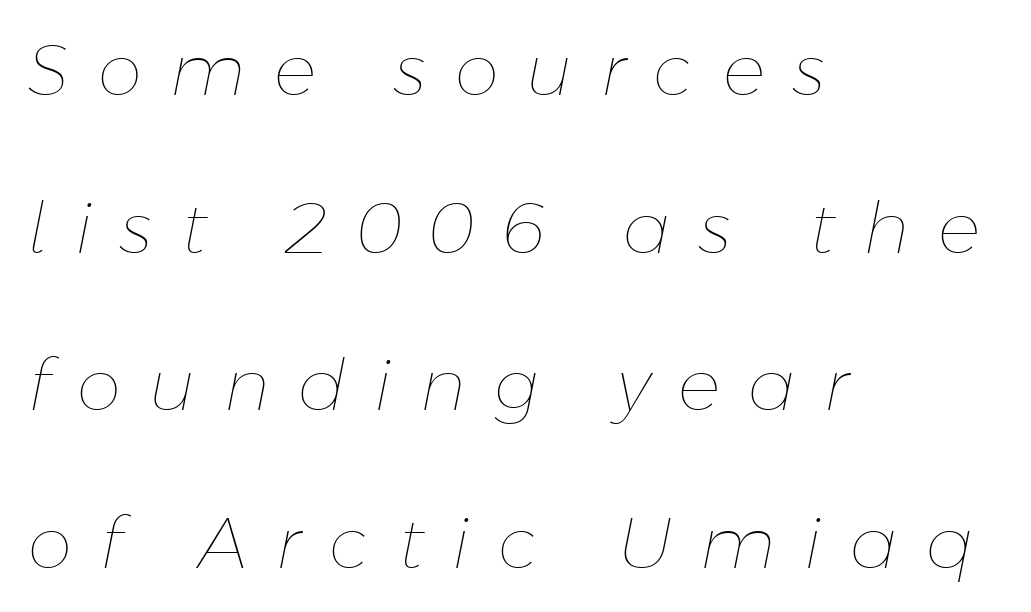
Varying glyph widths throughout — classic text-font behaviour. Is the type heavy? It reads as light-to-regular instead. The lines are quadded left. In terms of letterspacing, this is a distinctly airy, spread setting. Designer's note — italics engaged.
